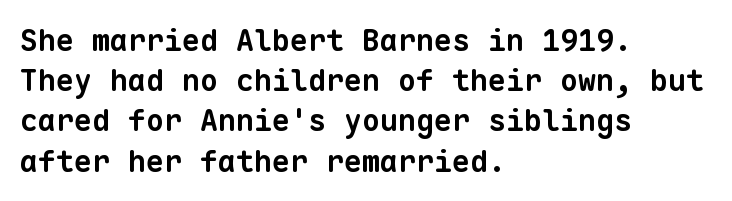
The type is set solid horizontally, with unmodified tracking. The line-height multiplier appears to be the usual default. The rendering uses typewriter-style spacing with identical character cells. Examine the stroke ends and you'll find no serifs. Layout note: lines flush left.
